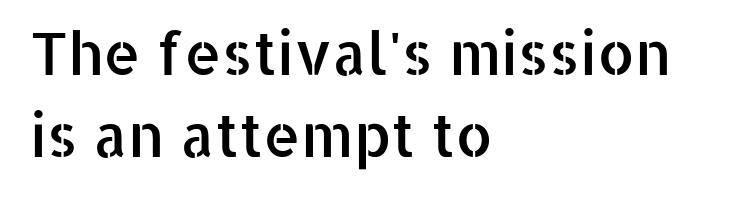
The image shows 59 px sans-serif type, upright; set left-aligned, normal line spacing (1.39x), normal letter spacing, not underlined; low stroke contrast and a medium x-height.
